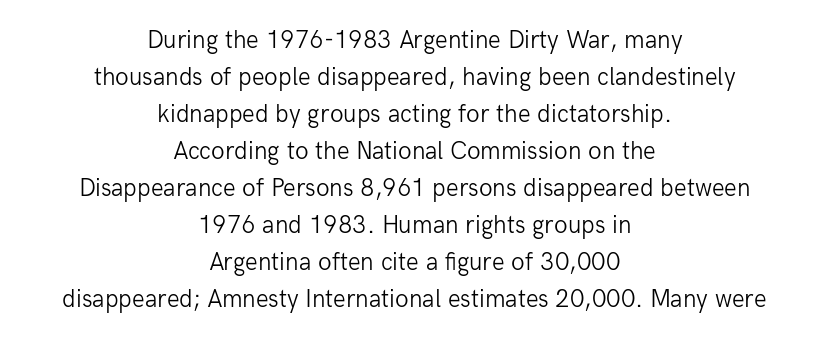
The image shows 25 px text type, upright; set centered, normal line spacing (1.48x), normal letter spacing, not underlined.
